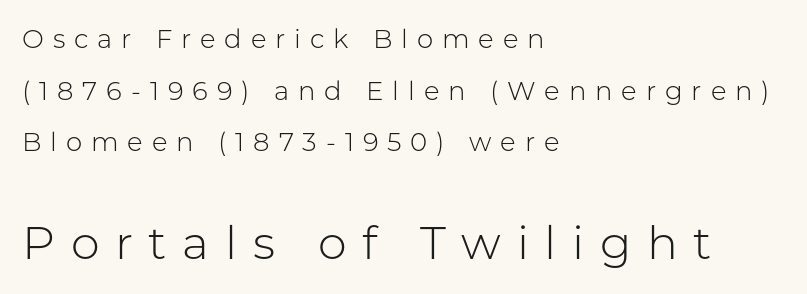
Nothing heavy about these letters — not bold at all. Spacing verdict: proportional, widths tailored to each character. Two sizes are in play, and the larger belongs to the second block. The zone under the glyphs is completely vacant. The space between consecutive lines is lavish. The type family on display is of the sans-serif kind.
